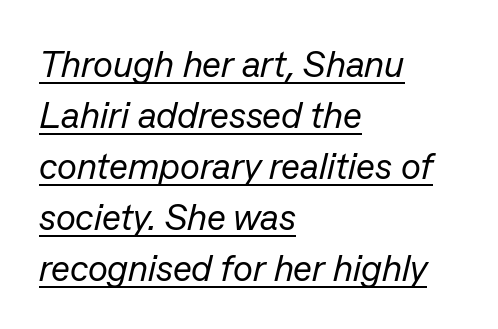
{"italic": "yes", "lean": "right", "slant_degrees": 13, "bold": "no", "weight": "regular", "width": "normal", "stroke_contrast": "low", "x_height": "medium", "monospaced": "no", "underline": "yes", "align": "left", "line_spacing": "normal", "line_spacing_ratio": 1.38, "letter_spacing": "normal", "letter_spacing_em": 0.0, "glyph_px": 37}
